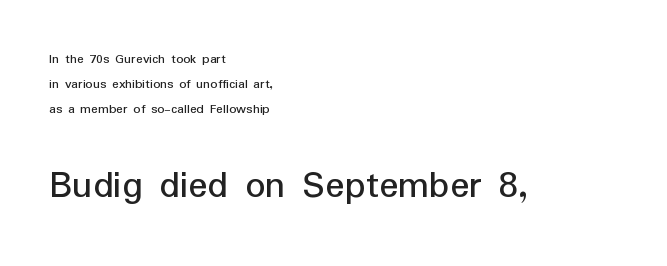
{"serif": "no", "italic": "no", "width": "normal", "stroke_contrast": "low", "x_height": "medium", "monospaced": "no", "underline": "no", "align": "left", "line_spacing_ratio": 1.8, "letter_spacing": "normal", "letter_spacing_em": 0.0, "larger_block": "second", "size_ratio": 2.86, "glyph_px": 40}
